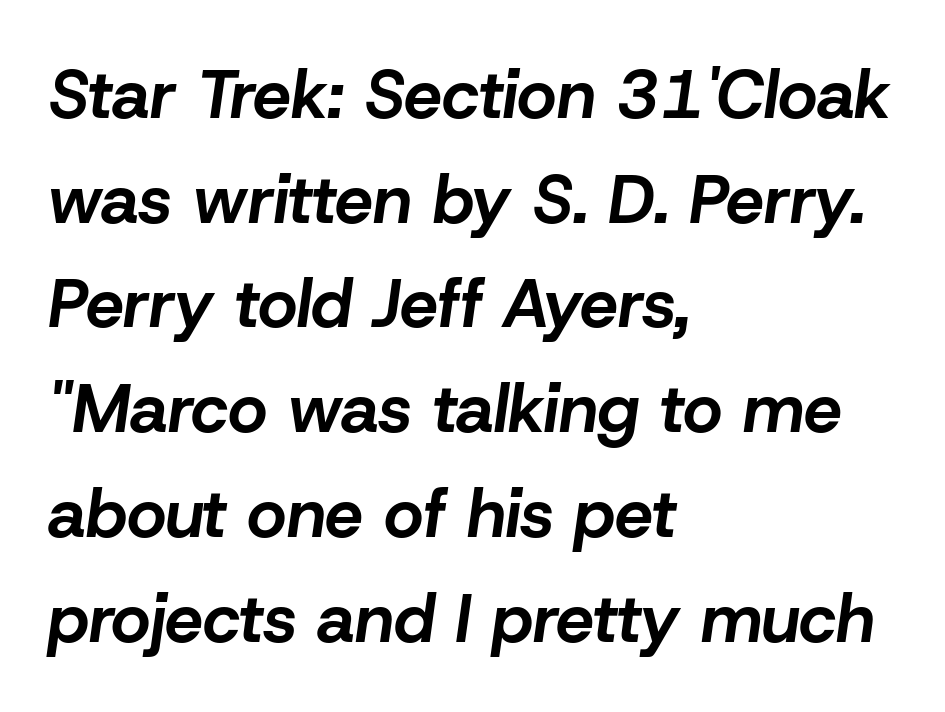
Q: Is the text bold? A: Yes.
Q: Is the text italic (slanted)? A: Yes, it leans right by about 8 degrees.
Q: Is the text underlined? A: No.
Q: How is the paragraph aligned? A: Left-aligned.
Q: Is the spacing between letters normal or unusually wide? A: Normal.
Q: Is the spacing between lines tight, normal or loose? A: Normal.
Q: Width (condensed, normal, or wide)? A: Normal.
Q: Stroke contrast? A: Low.
Q: x-height? A: Medium.
Q: Monospaced? A: No.
